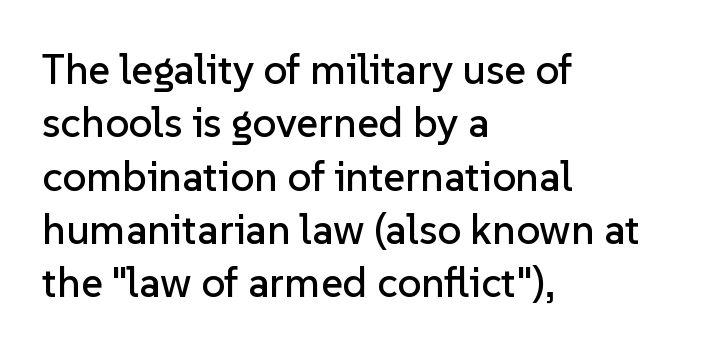
The image shows 42 px sans-serif type, upright; set left-aligned, normal line spacing (1.27x), normal letter spacing, not underlined; low stroke contrast and a medium x-height.
